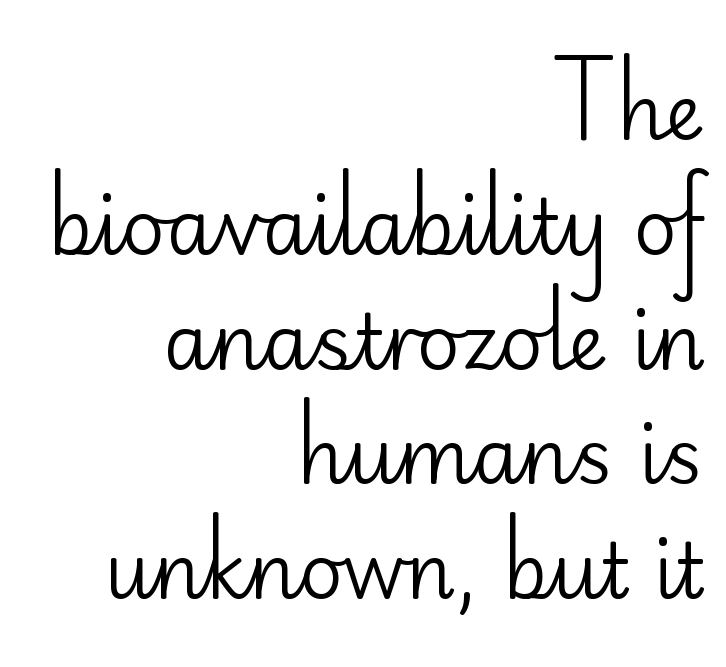
A student would call this right alignment; a typographer would say flush right, rag left. Every character sits straight up, as roman type does. Ink coverage per letter is moderate at most. This sample keeps an unexceptional amount of space between lines.
